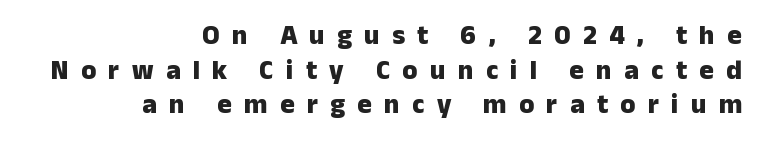
This rendering uses right alignment, leaving the left contour irregular. Check the space under the baseline: it is left empty. Vertically, the passage feels balanced, rows spaced as you'd expect. Bold? Absolutely — the strokes are thick and heavy. The passage shown has open, widely tracked lettering throughout.
